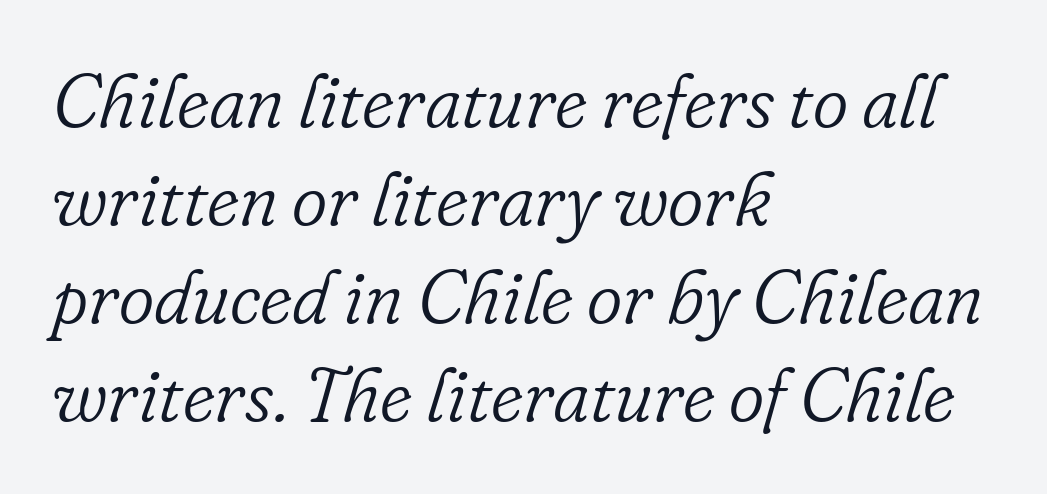
The image shows 76 px light serif type, italic (leaning right); set left-aligned, normal line spacing (1.29x), normal letter spacing, not underlined; low stroke contrast and a small x-height.
